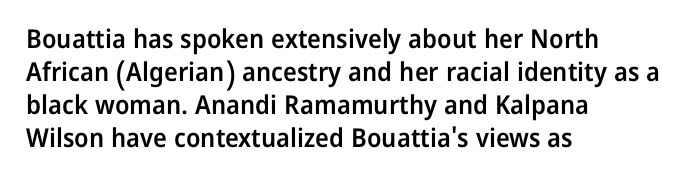
The image shows 26 px text type, upright; set left-aligned, normal line spacing (1.27x), normal letter spacing, not underlined.
